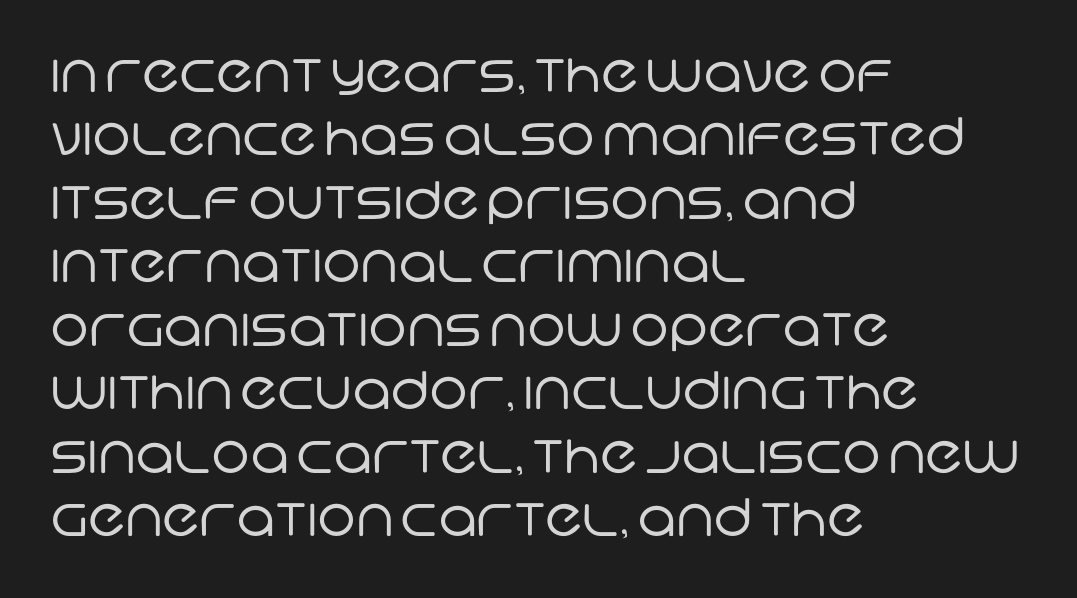
Q: Is the text bold? A: No.
Q: Is the typeface a serif or a sans-serif typeface? A: Sans-serif.
Q: Is the text underlined? A: No.
Q: How is the paragraph aligned? A: Left-aligned.
Q: Is the spacing between letters normal or unusually wide? A: Normal.
Q: Width (condensed, normal, or wide)? A: Normal.
Q: Stroke contrast? A: Low.
Q: x-height? A: Large.
Q: Monospaced? A: No.
